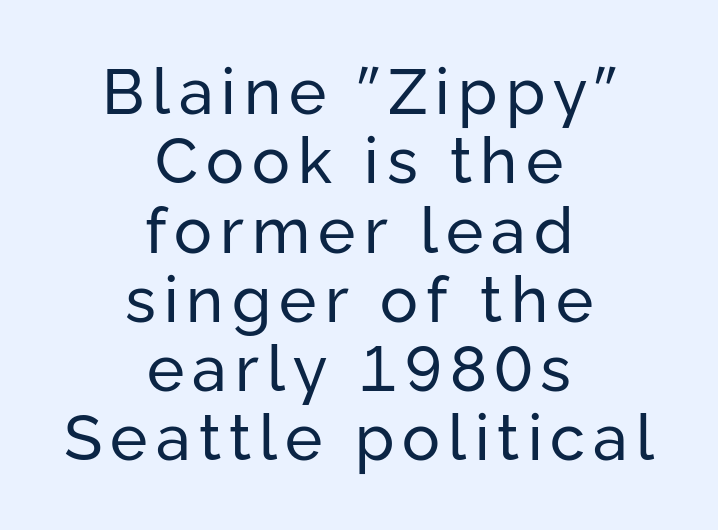
The image shows 63 px regular-weight sans-serif type, upright; set centered, tight line spacing (1.1x), not underlined; low stroke contrast and a medium x-height.
